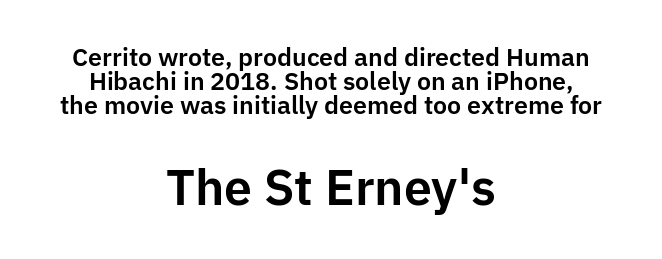
Q: Is the text italic (slanted)? A: No, it is upright.
Q: Is the typeface a serif or a sans-serif typeface? A: Sans-serif.
Q: Is the text underlined? A: No.
Q: How is the paragraph aligned? A: Centered.
Q: Is the spacing between letters normal or unusually wide? A: Normal.
Q: Is the spacing between lines tight, normal or loose? A: Tight.
Q: Which block of text is set in a larger size, the first (top) or the second (bottom)? A: The second (bottom) one.
Q: Width (condensed, normal, or wide)? A: Normal.
Q: Stroke contrast? A: Low.
Q: x-height? A: Medium.
Q: Monospaced? A: No.
